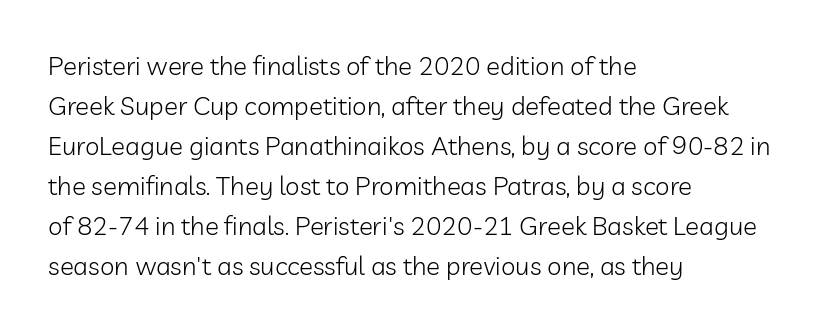
The image shows 26 px text type, upright; set left-aligned, normal line spacing (1.54x), normal letter spacing, not underlined.
